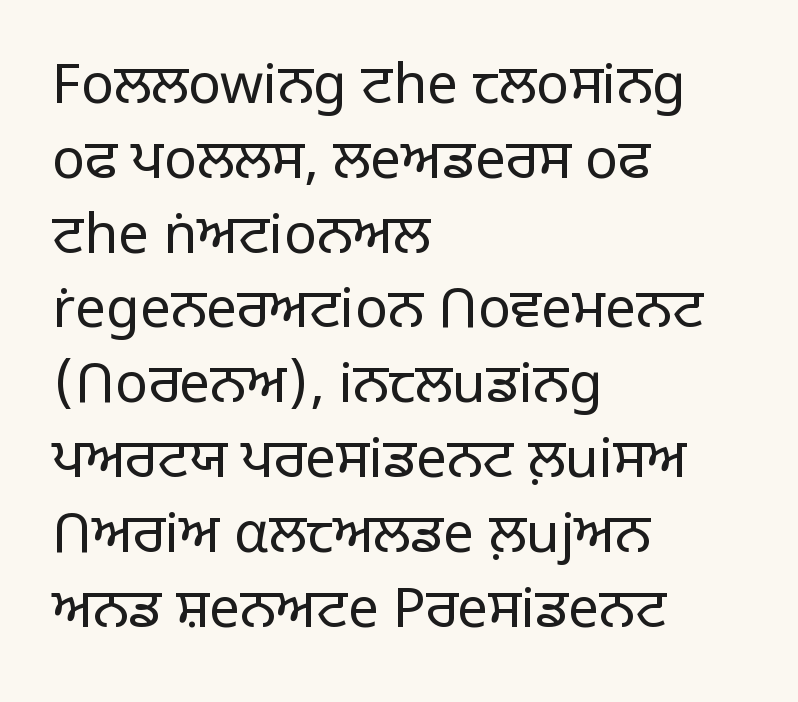
The image shows 55 px light sans-serif type, upright; set left-aligned, normal line spacing (1.36x), normal letter spacing, not underlined; low stroke contrast and a large x-height.
